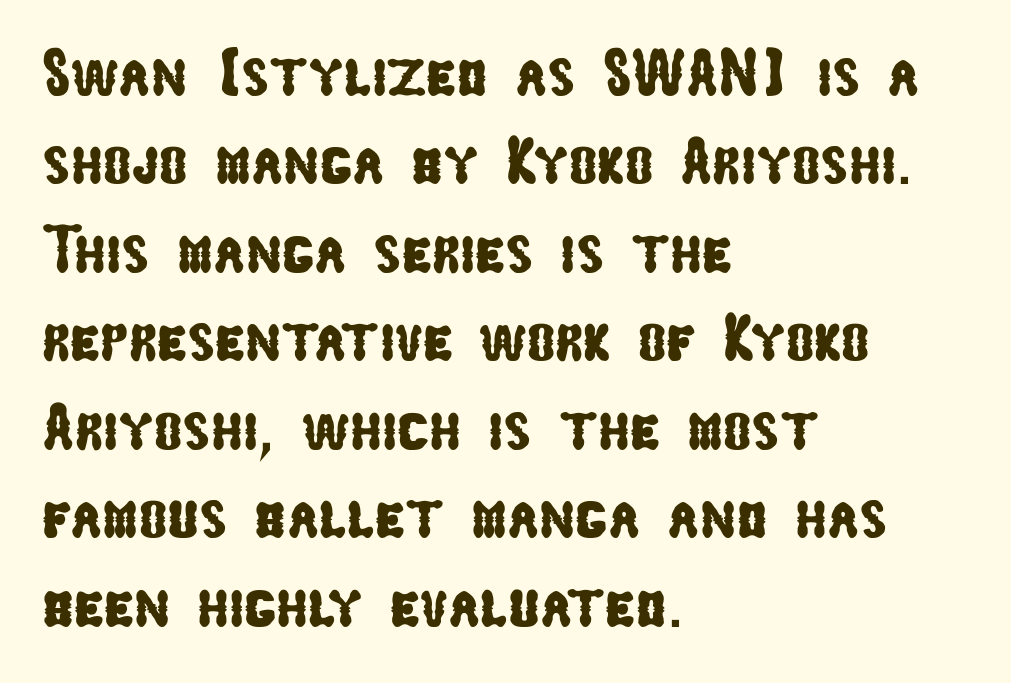
Honestly, the row spacing looks completely unremarkable. Looks like regular typesetting: each glyph gets only the width it needs. The foot of each line stays bare and open. This sample uses plain, unmodified letter spacing. Look at the bottom of the vertical strokes: they stop flat, with no serifs.
